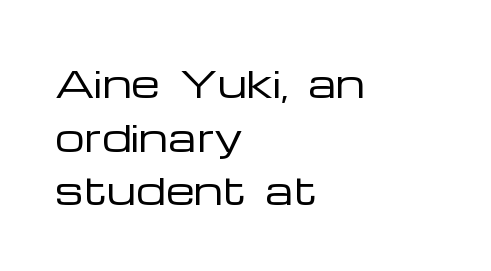
Spacing verdict: proportional, widths tailored to each character. The letters carry no serifs — their stems end cleanly without finishing strokes. Decoration check: the copy has no underline. The face looks like a standard text weight, possibly lighter. If you measured baseline to baseline, you'd find a middling distance.
